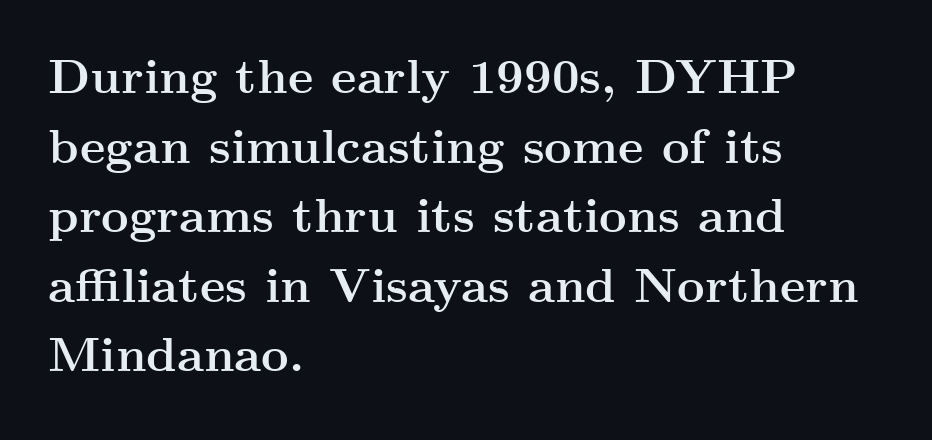
{"serif": "yes", "italic": "no", "bold": "yes", "weight": "semibold", "width": "wide", "stroke_contrast": "medium", "x_height": "small", "monospaced": "no", "underline": "no", "align": "left", "line_spacing": "normal", "line_spacing_ratio": 1.45, "letter_spacing": "normal", "letter_spacing_em": 0.0, "glyph_px": 48}
